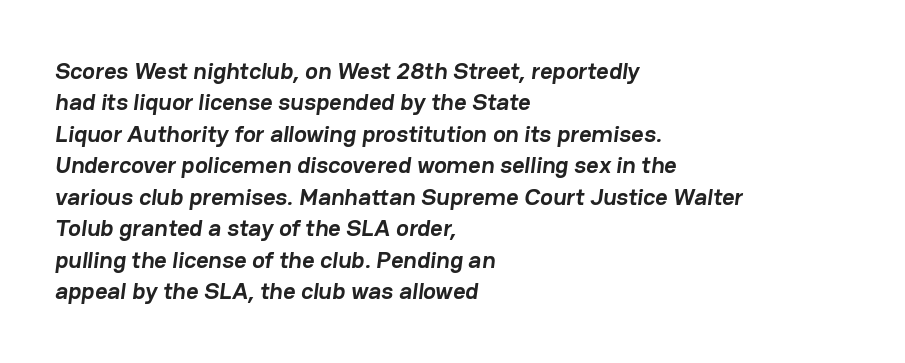
The image shows 24 px bold type; set left-aligned, normal line spacing (1.31x), normal letter spacing, not underlined.
